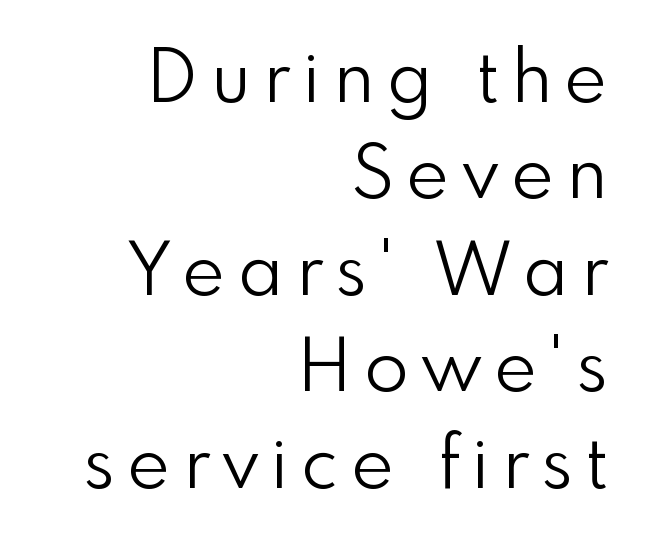
The image shows 72 px light sans-serif type, upright; set right-aligned, normal line spacing (1.34x), not underlined; low stroke contrast and a small x-height.
